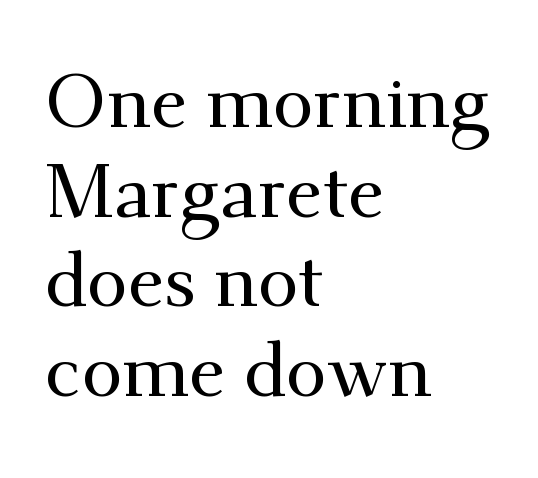
Descenders are the only things crossing below the line. Which margin do the lines hug? The left one — the right edge is uneven. This sample has the flowing, uneven cadence of proportional lettering. Characters follow at the spacing the type designer built in. Classification — serif. Italic? Not at all — the glyphs are vertical.
